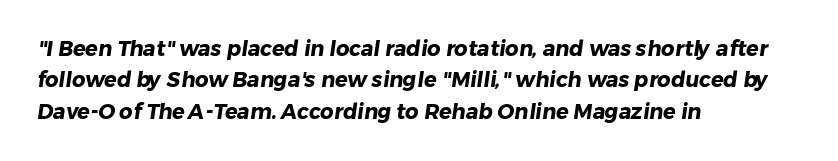
{"bold": "yes", "underline": "no", "align": "left", "line_spacing": "normal", "line_spacing_ratio": 1.5, "letter_spacing": "normal", "letter_spacing_em": 0.0, "glyph_px": 21}
